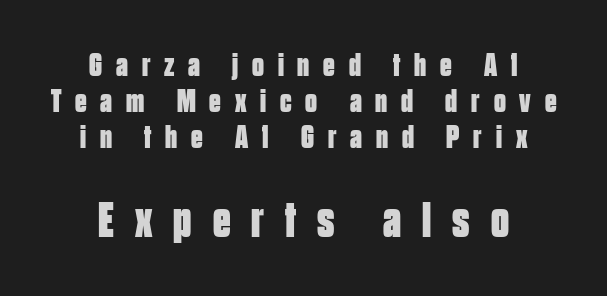
The image shows 50 px bold, condensed sans-serif type, upright; set centered, tight line spacing (1.09x), unusually wide letter spacing (+0.42 em), not underlined; the second (bottom) block is 1.52x larger; low stroke contrast and a large x-height.
